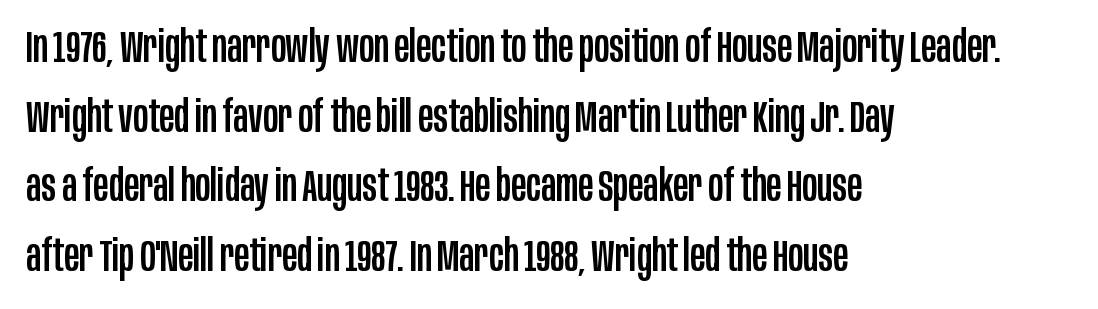
{"serif": "no", "italic": "no", "width": "condensed", "stroke_contrast": "low", "x_height": "large", "monospaced": "no", "underline": "no", "align": "left", "line_spacing": "normal", "line_spacing_ratio": 1.55, "letter_spacing": "normal", "letter_spacing_em": 0.0, "glyph_px": 45}
